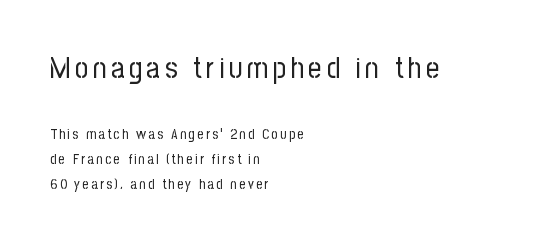
{"serif": "no", "italic": "no", "bold": "no", "weight": "regular", "width": "condensed", "stroke_contrast": "low", "x_height": "medium", "monospaced": "no", "underline": "no", "align": "left", "line_spacing_ratio": 1.78, "larger_block": "first", "size_ratio": 2.07, "glyph_px": 29}
